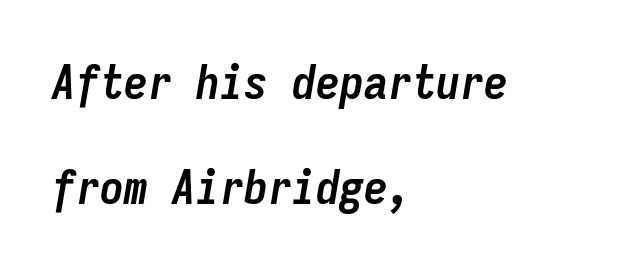
The image shows 48 px semibold, condensed type, italic (leaning right), monospaced; set left-aligned, loose line spacing (2.18x), normal letter spacing, not underlined; low stroke contrast and a medium x-height.
